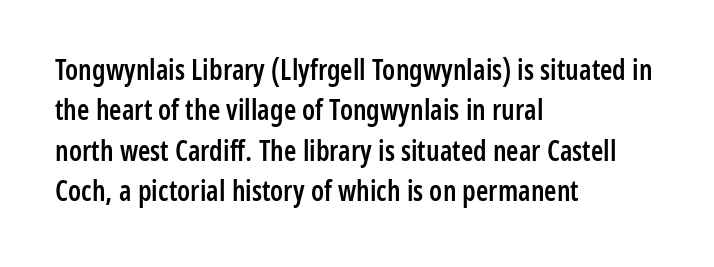
Q: Is the text bold? A: Semi-bold.
Q: Is the text italic (slanted)? A: No, it is upright.
Q: Is the typeface a serif or a sans-serif typeface? A: Sans-serif.
Q: Is the text underlined? A: No.
Q: How is the paragraph aligned? A: Left-aligned.
Q: Is the spacing between letters normal or unusually wide? A: Normal.
Q: Is the spacing between lines tight, normal or loose? A: Normal.
Q: Width (condensed, normal, or wide)? A: Condensed.
Q: Stroke contrast? A: Low.
Q: x-height? A: Medium.
Q: Monospaced? A: No.
